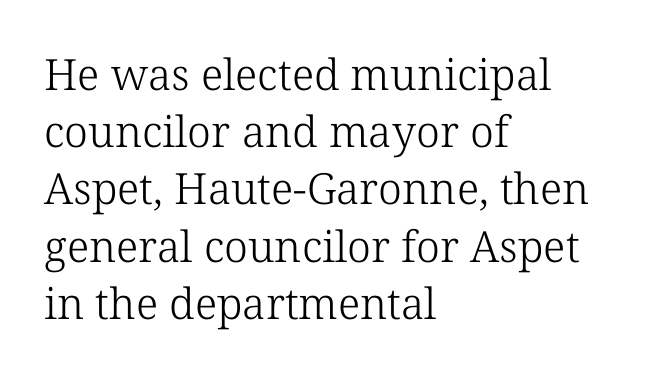
{"serif": "yes", "italic": "no", "bold": "no", "weight": "light", "width": "normal", "stroke_contrast": "low", "x_height": "medium", "monospaced": "no", "underline": "no", "align": "left", "line_spacing": "normal", "line_spacing_ratio": 1.33, "letter_spacing": "normal", "letter_spacing_em": 0.0, "glyph_px": 43}
